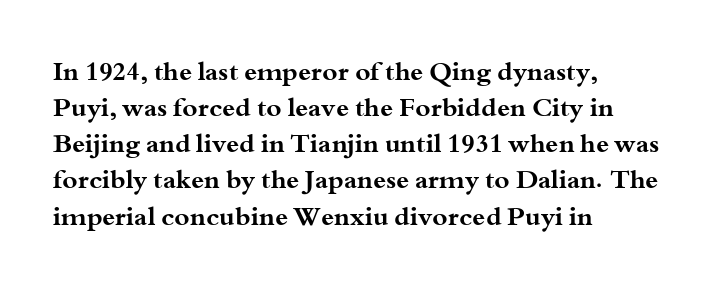
{"italic": "no", "bold": "yes", "underline": "no", "align": "left", "line_spacing": "normal", "line_spacing_ratio": 1.39, "letter_spacing": "normal", "letter_spacing_em": 0.0, "glyph_px": 26}
